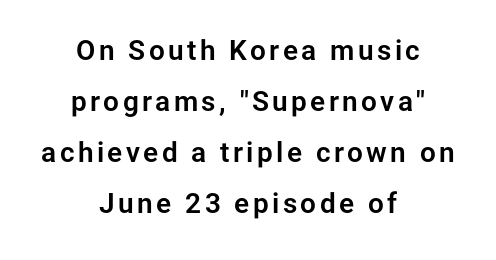
Q: Is the text italic (slanted)? A: No, it is upright.
Q: Is the typeface a serif or a sans-serif typeface? A: Sans-serif.
Q: Is the text underlined? A: No.
Q: How is the paragraph aligned? A: Centered.
Q: Width (condensed, normal, or wide)? A: Normal.
Q: Stroke contrast? A: Low.
Q: x-height? A: Medium.
Q: Monospaced? A: No.
